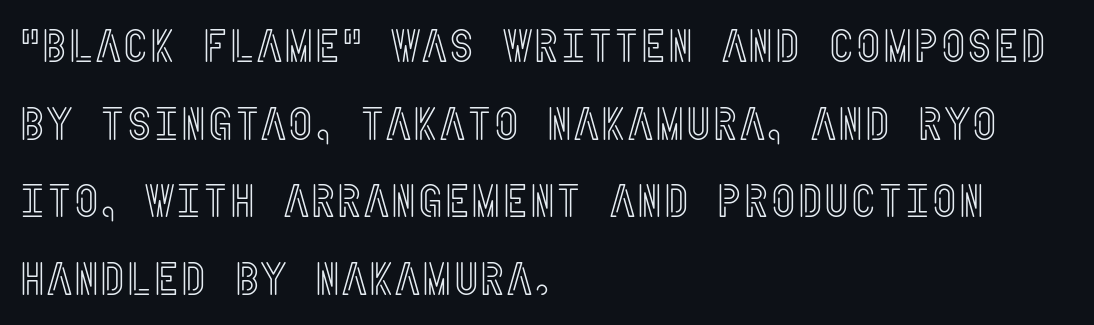
The image shows 46 px condensed type, upright; set left-aligned, normal line spacing (1.69x), normal letter spacing, not underlined; a large x-height.
